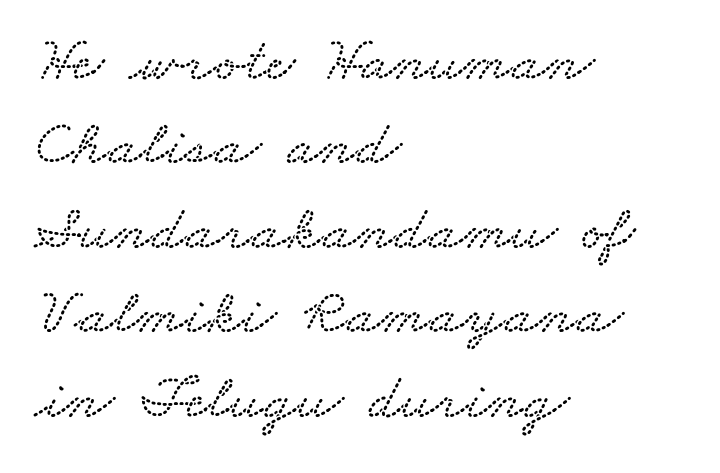
Q: Is the text underlined? A: No.
Q: How is the paragraph aligned? A: Left-aligned.
Q: Is the spacing between letters normal or unusually wide? A: Normal.
Q: Is the spacing between lines tight, normal or loose? A: Normal.
Q: Width (condensed, normal, or wide)? A: Wide.
Q: Stroke contrast? A: Low.
Q: x-height? A: Small.
Q: Monospaced? A: No.
